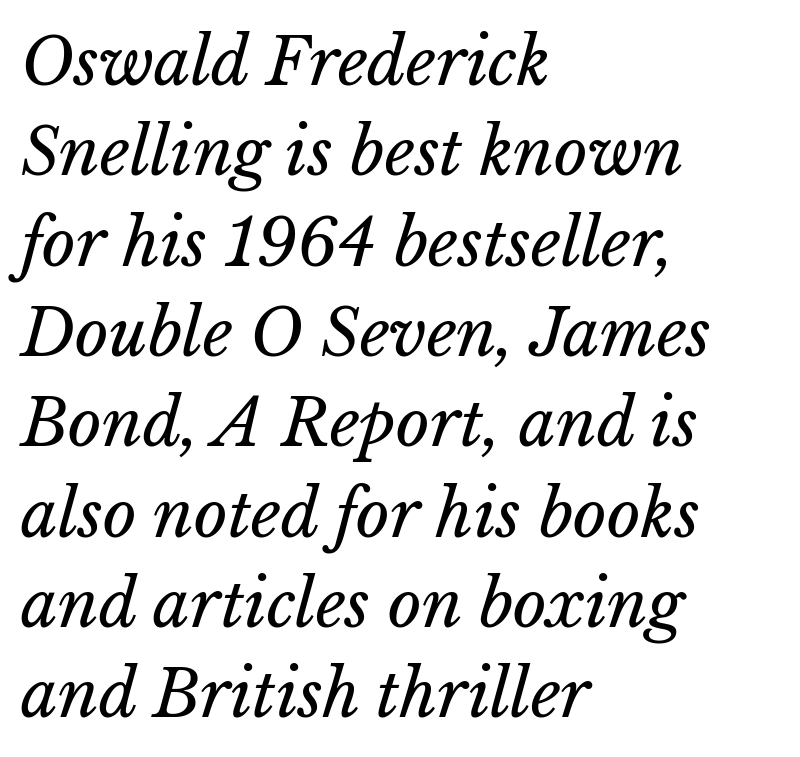
The image shows 65 px regular-weight type; set left-aligned, normal line spacing (1.39x), normal letter spacing, not underlined; low stroke contrast and a medium x-height.
